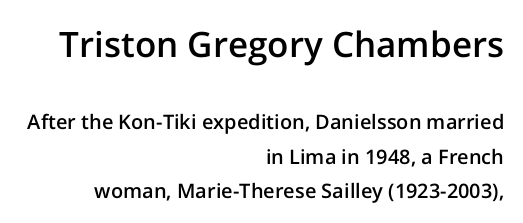
Bare-footed words on every line. How are the letters spaced? Ordinarily, with no added tracking. Varying glyph widths throughout — classic text-font behaviour. This rendering uses right alignment, leaving the left contour irregular. Vertical strokes here are truly vertical.
